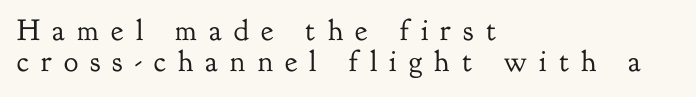
I'd call this a serif setting — the letters wear small feet. This sample has the flowing, uneven cadence of proportional lettering. What's the leading like? Squeezed, with rows nearly overlapping. A student would call this left alignment; a typographer would say flush left, rag right. No extra ink here — the face is not bold.
